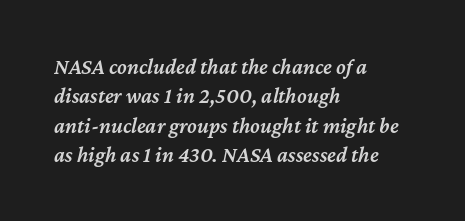
{"italic": "yes", "lean": "right", "slant_degrees": 12, "bold": "semi", "underline": "no", "align": "left", "line_spacing": "normal", "line_spacing_ratio": 1.33, "letter_spacing": "normal", "letter_spacing_em": 0.0, "glyph_px": 22}
